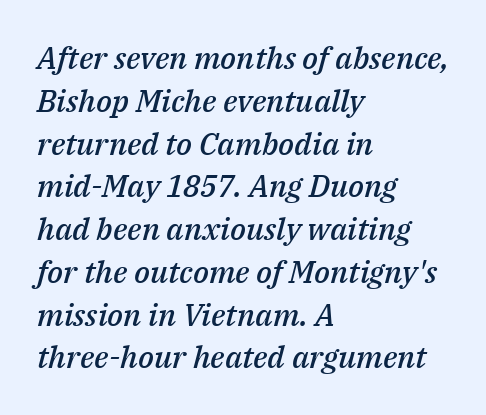
{"italic": "yes", "lean": "right", "slant_degrees": 14, "bold": "semi", "weight": "semibold", "width": "normal", "stroke_contrast": "medium", "x_height": "medium", "monospaced": "no", "underline": "no", "align": "left", "line_spacing": "normal", "line_spacing_ratio": 1.38, "letter_spacing": "normal", "letter_spacing_em": 0.0, "glyph_px": 31}
